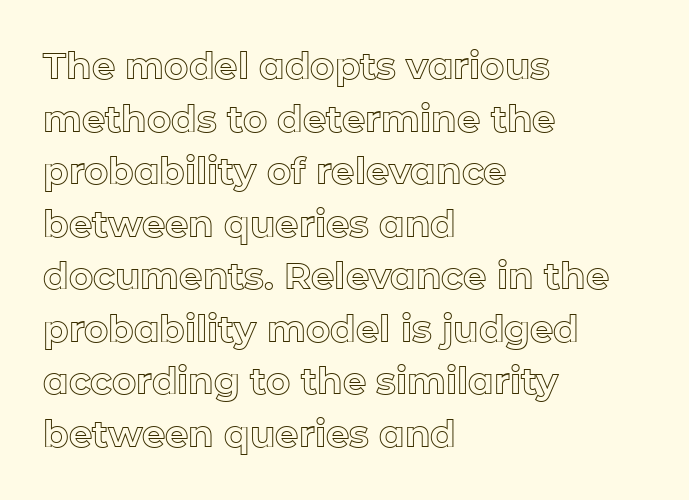
Short note: letters normally spaced. Is there much room between lines? A standard amount, neither cramped nor airy. Does the lettering tilt? It doesn't — this is upright. The typesetter chose a ragged-right arrangement here. Words float on clear page, feet unadorned. The passage shown is typed in a proportional face where columns would drift.
